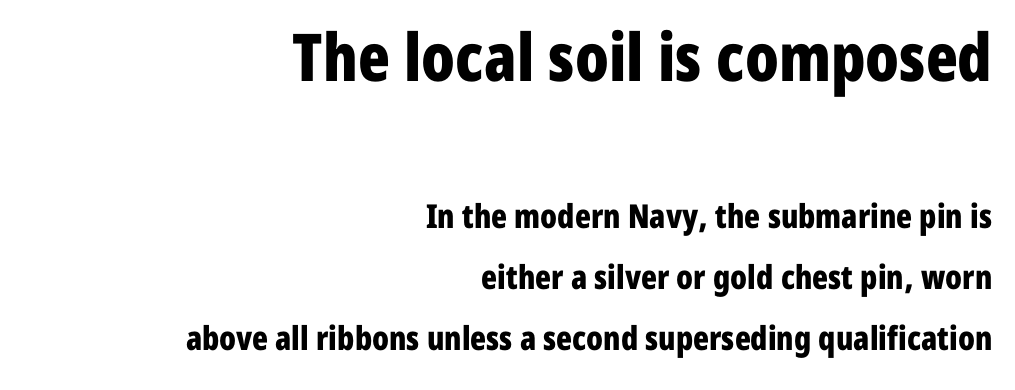
{"serif": "no", "italic": "no", "bold": "yes", "weight": "bold", "width": "condensed", "stroke_contrast": "low", "x_height": "medium", "monospaced": "no", "underline": "no", "align": "right", "line_spacing_ratio": 1.86, "letter_spacing": "normal", "letter_spacing_em": 0.0, "larger_block": "first", "size_ratio": 2.0, "glyph_px": 66}
